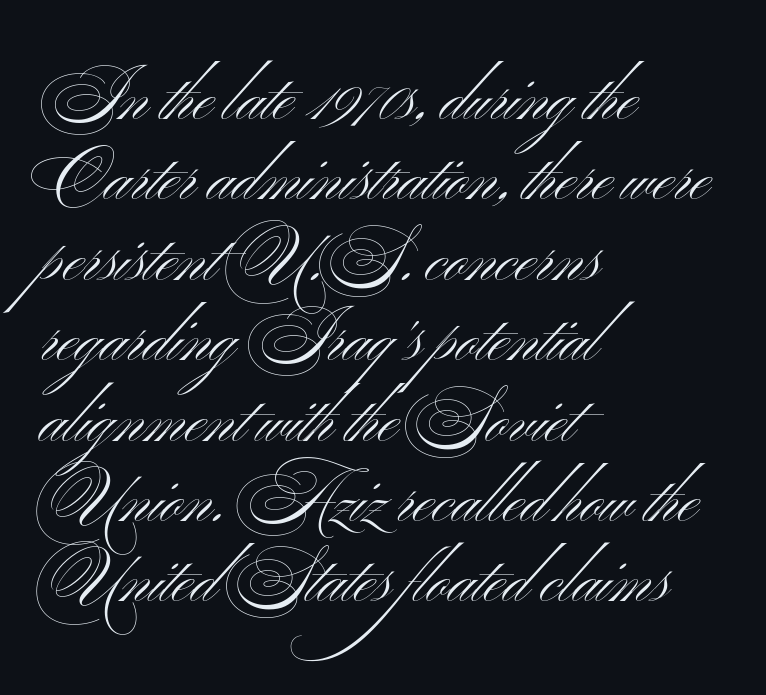
{"serif": "no", "bold": "no", "weight": "light", "width": "wide", "stroke_contrast": "medium", "x_height": "small", "monospaced": "no", "underline": "no", "align": "left", "line_spacing_ratio": 1.2, "letter_spacing": "normal", "letter_spacing_em": 0.0, "glyph_px": 67}
